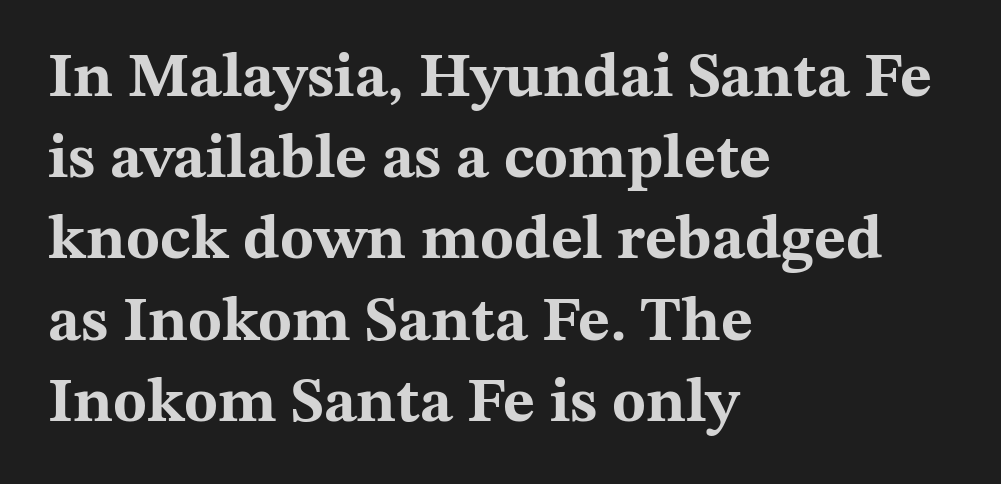
Quick note: not italic, upright. The zone under the glyphs is completely vacant. A student would call this left alignment; a typographer would say flush left, rag right. Chunky letters — that's bold for sure. Rows of type keep a routine distance in the vertical direction.
